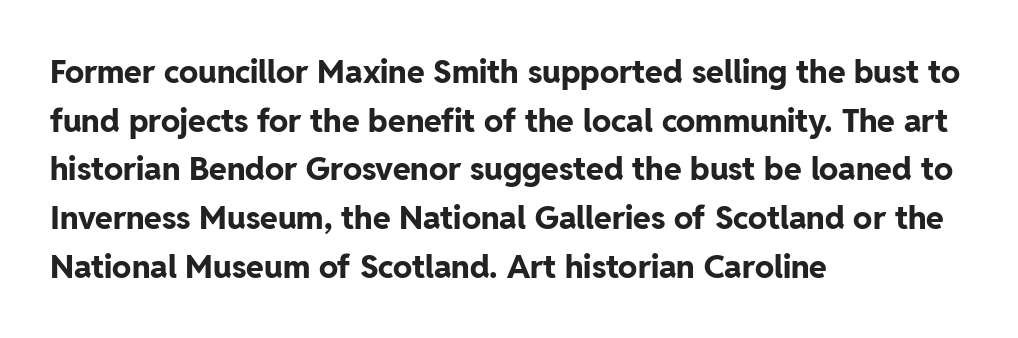
Tracking here is standard; glyphs follow each other at the usual distance. The setting favours the left margin, as ordinary paragraphs usually do. Unmarked baselines from the first word to the last. Posture: vertical. In terms of letterform style, serifs are entirely absent. Think of a printed novel: that variable character pitch is what you see here.
